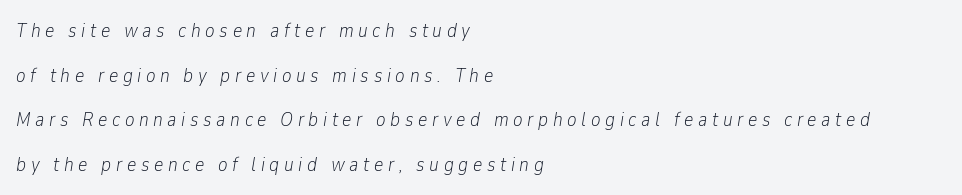
Q: Is the text bold? A: No.
Q: Is the text italic (slanted)? A: Yes, it leans right by about 9 degrees.
Q: Is the text underlined? A: No.
Q: How is the paragraph aligned? A: Left-aligned.
Q: Is the spacing between letters normal or unusually wide? A: Unusually wide.
Q: Is the spacing between lines tight, normal or loose? A: Loose.
